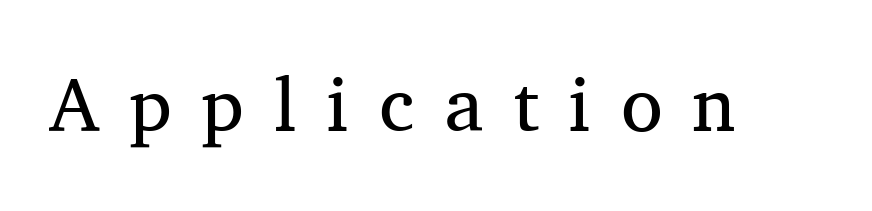
The image shows 76 px regular-weight serif type, upright; set unusually wide letter spacing (+0.39 em), not underlined; medium stroke contrast and a medium x-height.
